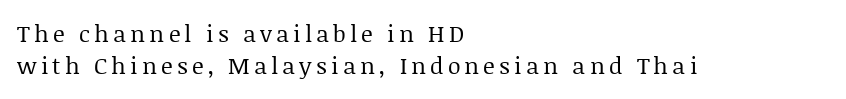
The line-height multiplier appears to be the usual default. Heaviness? Minimal to ordinary, like unemphasized prose. Any mark beneath the type? The region is blank. These lines stack with their left ends in a neat column. Vertical strokes here are truly vertical.
